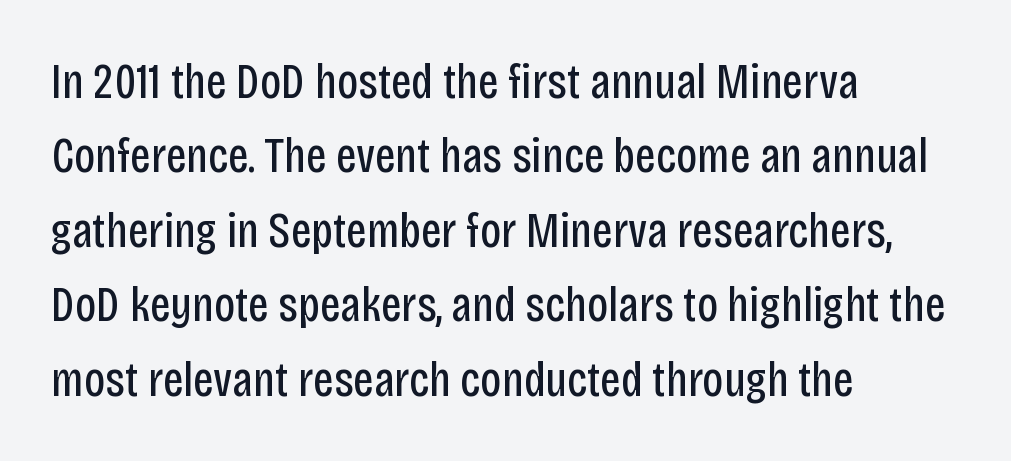
{"serif": "no", "italic": "no", "bold": "no", "weight": "regular", "width": "condensed", "stroke_contrast": "low", "x_height": "large", "monospaced": "no", "underline": "no", "align": "left", "line_spacing": "normal", "line_spacing_ratio": 1.49, "letter_spacing": "normal", "letter_spacing_em": 0.0, "glyph_px": 50}
